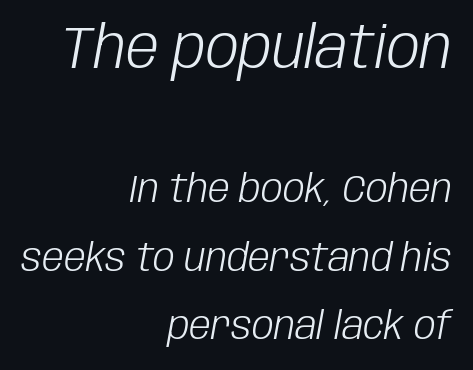
{"italic": "yes", "lean": "right", "slant_degrees": 10, "bold": "no", "weight": "light", "width": "condensed", "stroke_contrast": "low", "x_height": "large", "monospaced": "no", "underline": "no", "align": "right", "line_spacing_ratio": 1.75, "letter_spacing": "normal", "letter_spacing_em": 0.0, "larger_block": "first", "size_ratio": 1.51, "glyph_px": 59}
